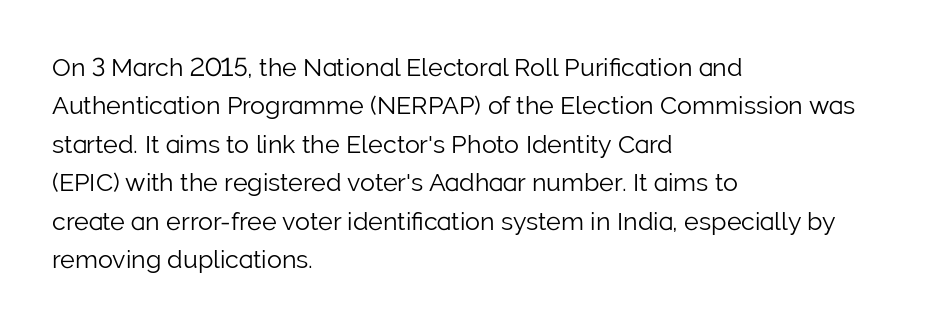
Q: Is the text bold? A: No.
Q: Is the text italic (slanted)? A: No, it is upright.
Q: Is the text underlined? A: No.
Q: How is the paragraph aligned? A: Left-aligned.
Q: Is the spacing between letters normal or unusually wide? A: Normal.
Q: Is the spacing between lines tight, normal or loose? A: Normal.
